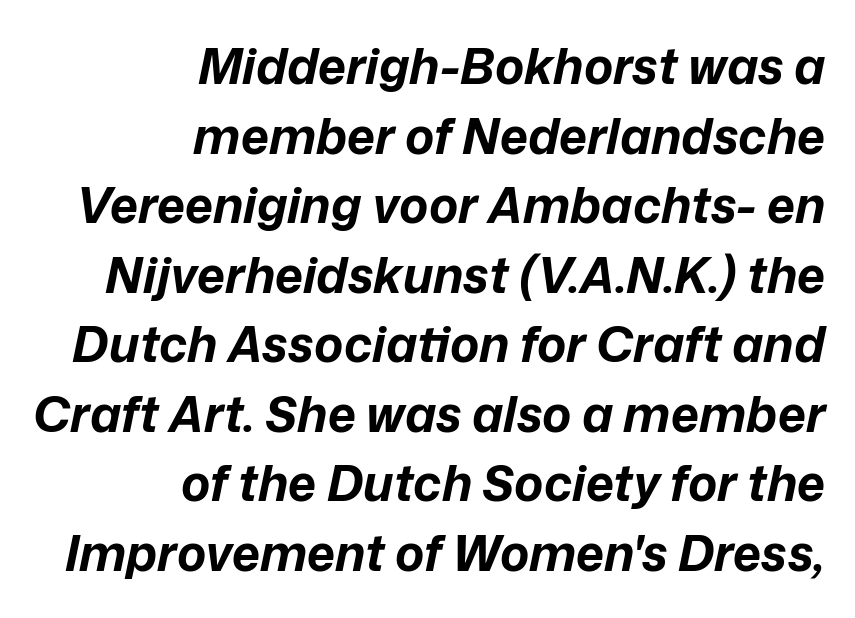
Q: Is the text bold? A: Yes.
Q: Is the text italic (slanted)? A: Yes, it leans right by about 12 degrees.
Q: Is the text underlined? A: No.
Q: How is the paragraph aligned? A: Right-aligned.
Q: Is the spacing between letters normal or unusually wide? A: Normal.
Q: Is the spacing between lines tight, normal or loose? A: Normal.
Q: Width (condensed, normal, or wide)? A: Normal.
Q: Stroke contrast? A: Low.
Q: x-height? A: Medium.
Q: Monospaced? A: No.
